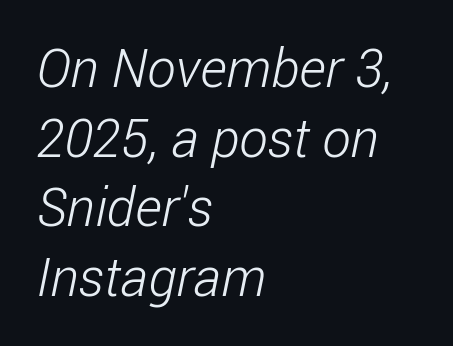
Line beginnings align vertically; line endings do not. The designer went with a sans here, leaving each stem footless. No letter is thick-stroked: the sample isn't bold. Honestly, the letter spacing is just normal — you wouldn't notice it.
